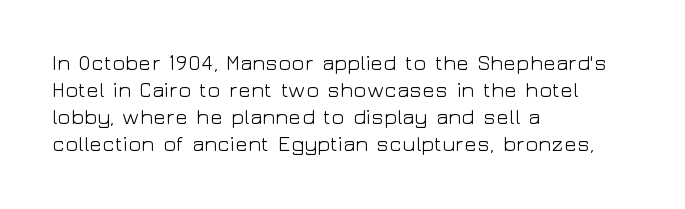
Q: Is the text bold? A: No.
Q: Is the text italic (slanted)? A: No, it is upright.
Q: Is the text underlined? A: No.
Q: How is the paragraph aligned? A: Left-aligned.
Q: Is the spacing between letters normal or unusually wide? A: Normal.
Q: Is the spacing between lines tight, normal or loose? A: Normal.
